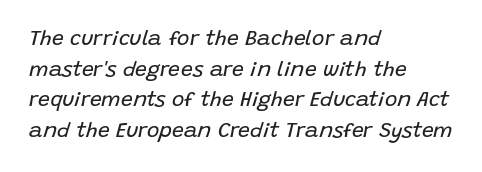
All the whitespace from short lines collects on the right. Students, note that the glyphs here touch the page at normal intervals. Only glyphs here, with clear space below each row. Style check: oblique. Honestly, the row spacing looks completely unremarkable.
